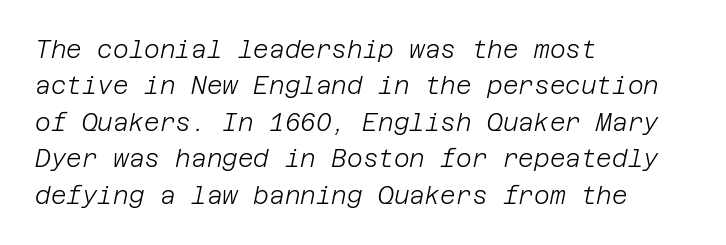
The image shows 24 px text type, italic (leaning right); set left-aligned, normal line spacing (1.52x), normal letter spacing, not underlined.
